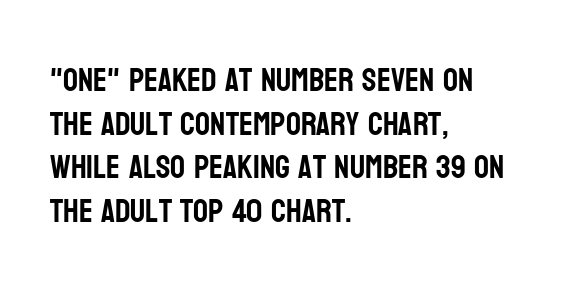
The image shows 33 px condensed sans-serif type, upright; set left-aligned, normal line spacing (1.32x), normal letter spacing, not underlined; low stroke contrast and a large x-height.
